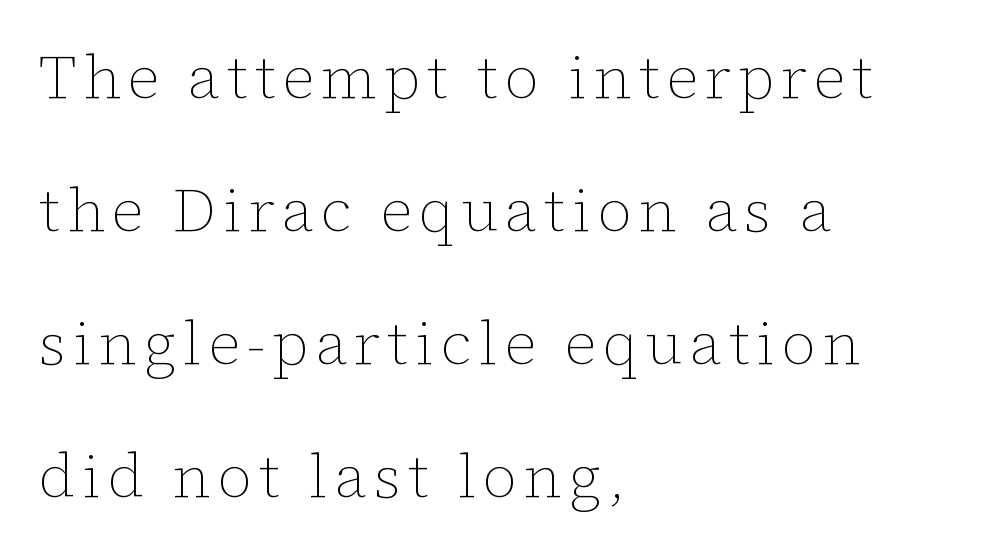
{"italic": "no", "bold": "no", "weight": "thin", "width": "normal", "stroke_contrast": "low", "x_height": "medium", "monospaced": "no", "underline": "no", "align": "left", "line_spacing": "loose", "line_spacing_ratio": 2.18, "glyph_px": 61}
